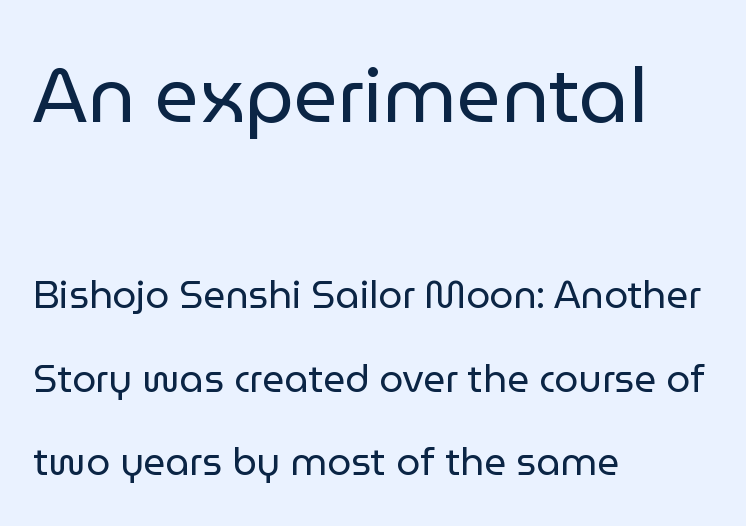
{"serif": "no", "italic": "no", "bold": "no", "weight": "regular", "width": "normal", "stroke_contrast": "low", "x_height": "medium", "monospaced": "no", "underline": "no", "align": "left", "line_spacing": "loose", "line_spacing_ratio": 2.2, "letter_spacing": "normal", "letter_spacing_em": 0.0, "larger_block": "first", "size_ratio": 2.03, "glyph_px": 77}
